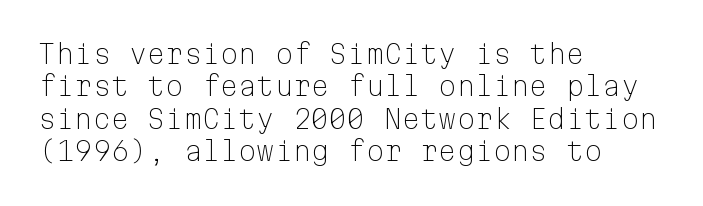
Q: Is the text bold? A: No.
Q: Is the text italic (slanted)? A: No, it is upright.
Q: Is the text underlined? A: No.
Q: How is the paragraph aligned? A: Left-aligned.
Q: Is the spacing between letters normal or unusually wide? A: Normal.
Q: Is the spacing between lines tight, normal or loose? A: Normal.
